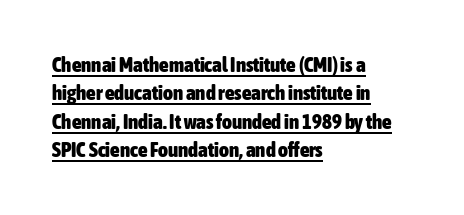
Q: Is the text bold? A: Yes.
Q: Is the text italic (slanted)? A: No, it is upright.
Q: Is the text underlined? A: Yes.
Q: How is the paragraph aligned? A: Left-aligned.
Q: Is the spacing between letters normal or unusually wide? A: Normal.
Q: Is the spacing between lines tight, normal or loose? A: Normal.
